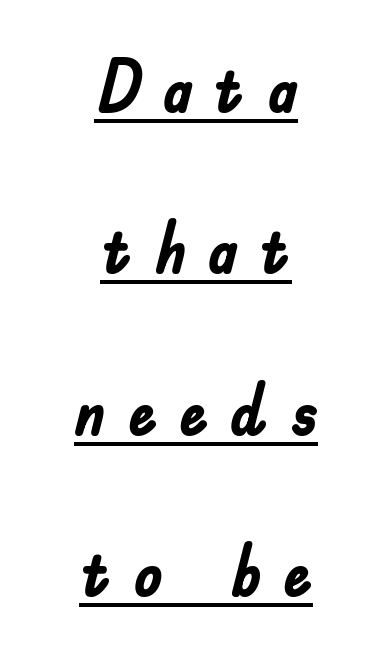
The image shows 73 px semibold, condensed sans-serif type; set centered, loose line spacing (2.21x), unusually wide letter spacing (+0.29 em), underlined; low stroke contrast and a small x-height.
